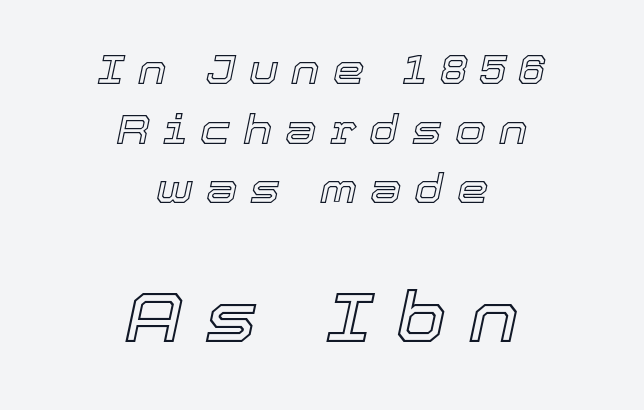
The image shows 70 px text type, italic (leaning right); set centered, normal line spacing (1.49x), unusually wide letter spacing (+0.32 em), not underlined; the second (bottom) block is 1.75x larger; a medium x-height.
